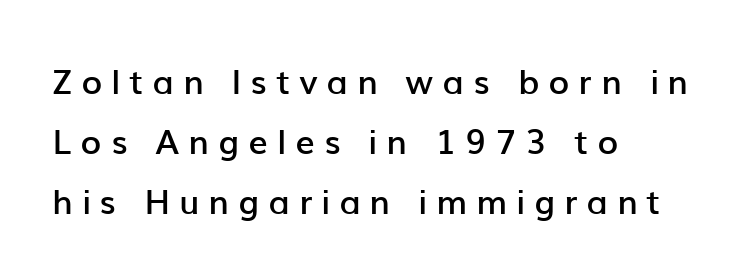
{"serif": "no", "italic": "no", "bold": "semi", "weight": "semibold", "width": "normal", "stroke_contrast": "low", "x_height": "medium", "monospaced": "no", "underline": "no", "align": "left", "line_spacing_ratio": 1.76, "letter_spacing": "wide", "letter_spacing_em": 0.27, "glyph_px": 34}
